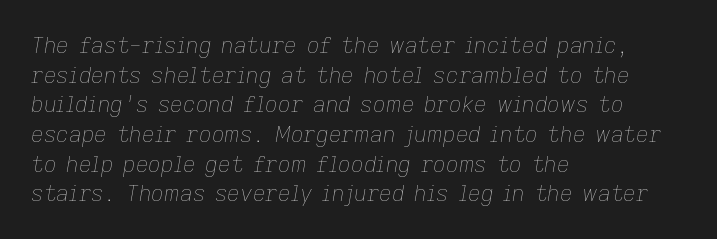
Inter-character spacing is left at the font's built-in metrics. The designer left line spacing at the default. Layout note: lines flush left. The font sits on the lighter half of the weight spectrum, regular included. Quick note: underline off.
